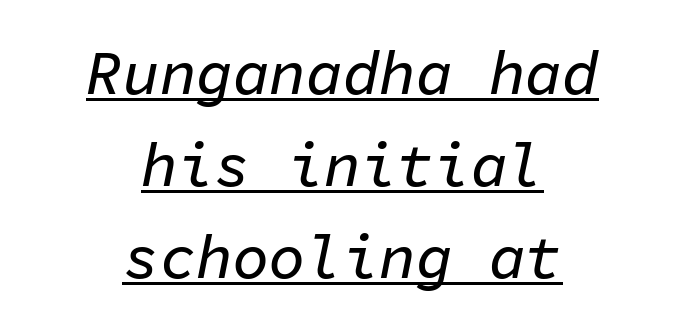
The image shows 61 px text type, italic (leaning right), monospaced; set centered, normal line spacing (1.51x), normal letter spacing, underlined; low stroke contrast and a medium x-height.
